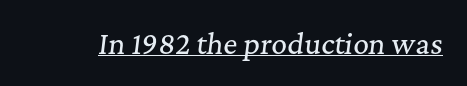
Q: Is the text italic (slanted)? A: Yes, it leans right by about 7 degrees.
Q: Is the text underlined? A: Yes.
Q: Is the spacing between letters normal or unusually wide? A: Normal.
